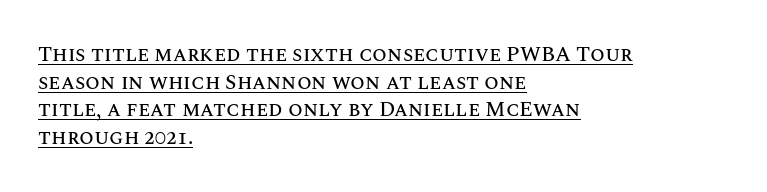
{"italic": "no", "underline": "yes", "align": "left", "line_spacing": "normal", "line_spacing_ratio": 1.31, "letter_spacing": "normal", "letter_spacing_em": 0.0, "glyph_px": 21}
